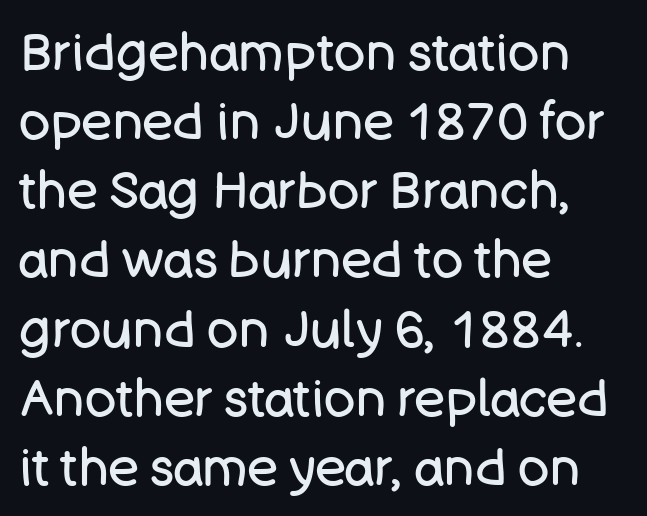
Posture: straight, roman, zero tilt. The horizontal fit of the characters is conventional and even. Is this a sans? Yes — the strokes have no serifs. The compositor pushed each line to the left boundary.
